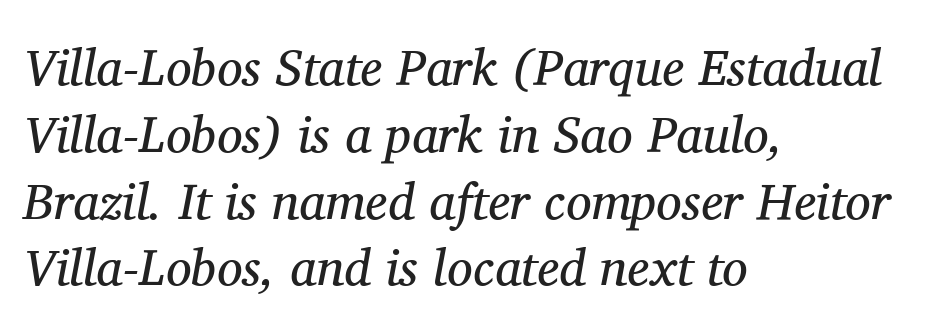
Each letter keeps its own natural width here, so spacing adapts to shape. Horizontally, the lines are justified to the leading edge only. Descenders hang freely into open space. The vertical gap from one line to the next is medium.
